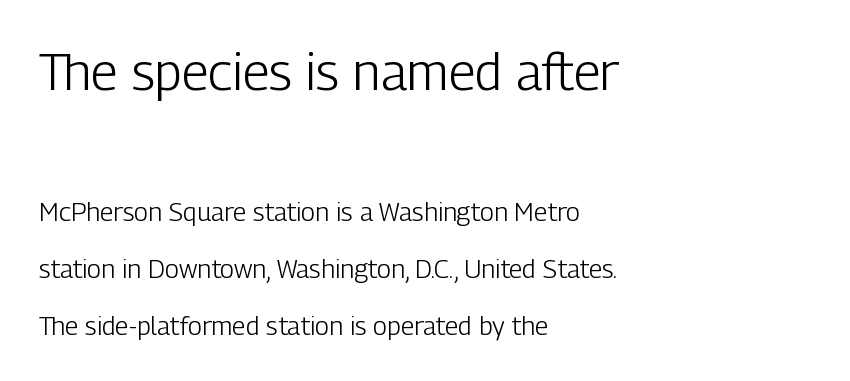
The image shows 52 px light, condensed sans-serif type, upright; set left-aligned, loose line spacing (2.2x), normal letter spacing, not underlined; the first (top) block is 2.0x larger; low stroke contrast and a medium x-height.
